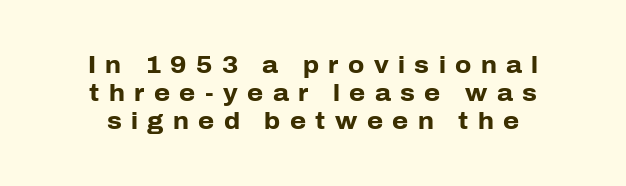
Rule under the text: the space is simply empty. Each glyph is drawn with heavy, bold strokes. The passage shown has open, widely tracked lettering throughout. No italicization has been applied; the sample stays upright.
